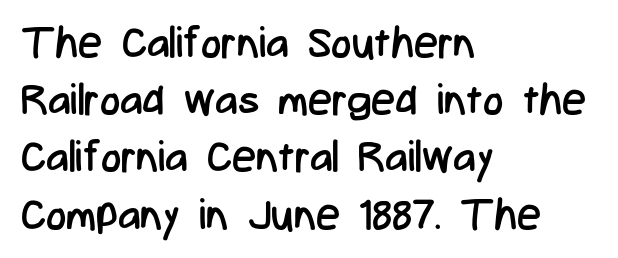
Q: Is the text bold? A: No.
Q: Is the text italic (slanted)? A: No, it is upright.
Q: Is the typeface a serif or a sans-serif typeface? A: Sans-serif.
Q: Is the text underlined? A: No.
Q: How is the paragraph aligned? A: Left-aligned.
Q: Is the spacing between letters normal or unusually wide? A: Normal.
Q: Is the spacing between lines tight, normal or loose? A: Normal.
Q: Width (condensed, normal, or wide)? A: Condensed.
Q: Stroke contrast? A: Low.
Q: x-height? A: Medium.
Q: Monospaced? A: No.
